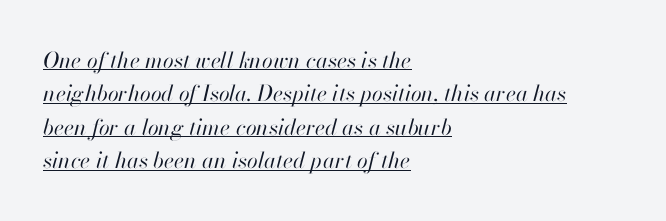
Caption: lettering with a line underneath. A typesetter would call this leading conventional body-copy spacing. On a weight scale, this lands at 450 or below. The type is set solid horizontally, with unmodified tracking.
